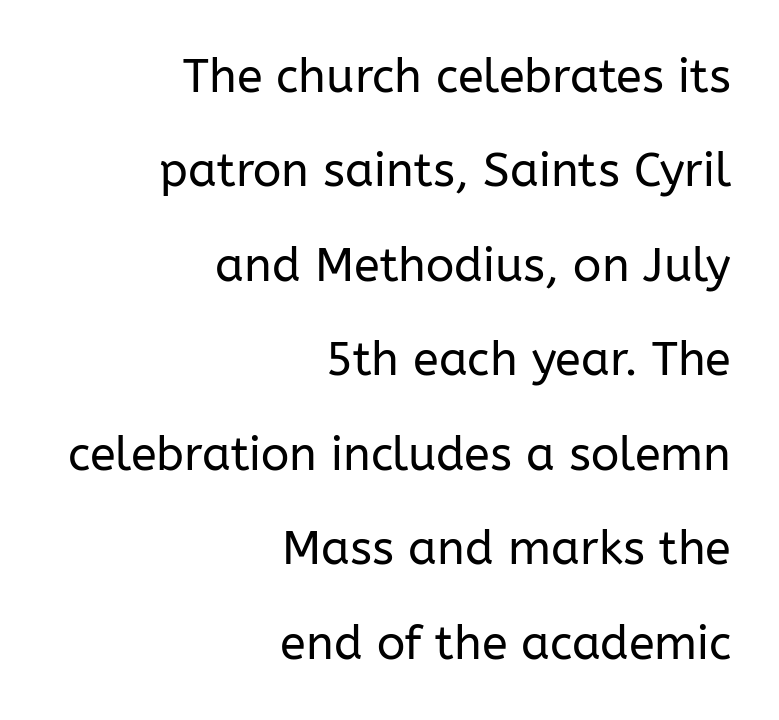
Q: Is the text bold? A: No.
Q: Is the text italic (slanted)? A: No, it is upright.
Q: Is the typeface a serif or a sans-serif typeface? A: Sans-serif.
Q: Is the text underlined? A: No.
Q: How is the paragraph aligned? A: Right-aligned.
Q: Is the spacing between letters normal or unusually wide? A: Normal.
Q: Is the spacing between lines tight, normal or loose? A: Loose.
Q: Width (condensed, normal, or wide)? A: Normal.
Q: Stroke contrast? A: Low.
Q: x-height? A: Medium.
Q: Monospaced? A: No.
